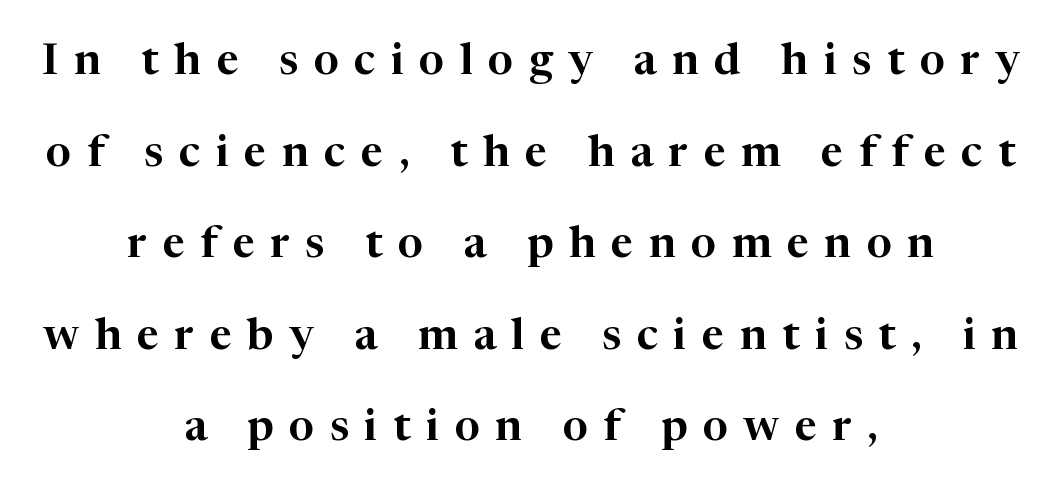
{"serif": "yes", "italic": "no", "width": "normal", "stroke_contrast": "high", "x_height": "medium", "monospaced": "no", "underline": "no", "align": "center", "line_spacing": "loose", "line_spacing_ratio": 2.08, "letter_spacing": "wide", "letter_spacing_em": 0.35, "glyph_px": 44}
